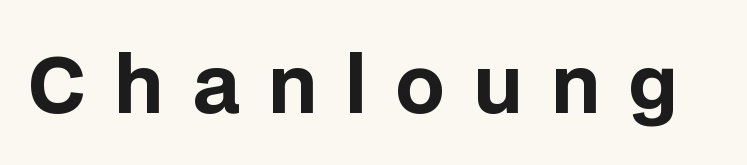
The image shows 77 px bold sans-serif type, upright; set unusually wide letter spacing (+0.37 em), not underlined; low stroke contrast and a large x-height.
